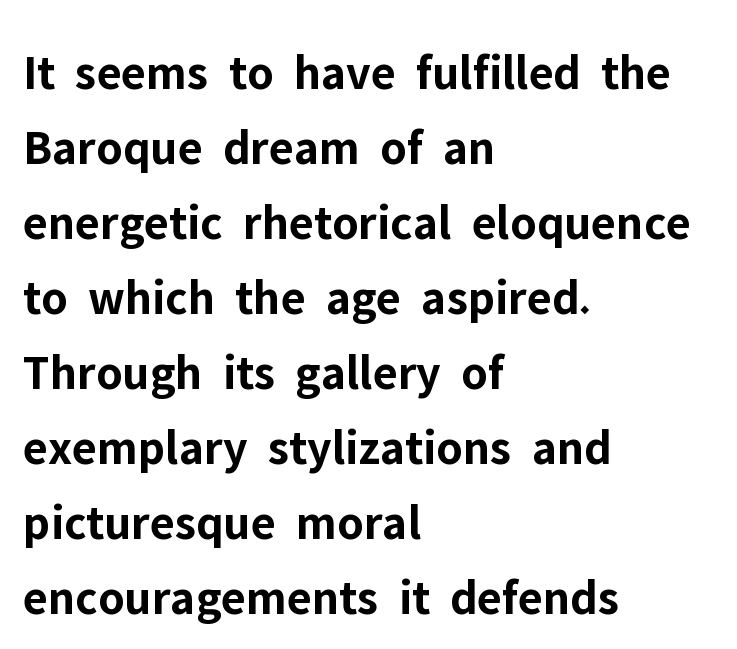
Plain, unruled lines of type. Horizontally, the lines are justified to the leading edge only. The letters sit at their default tracking, neither squeezed nor spread. The passage shown is typeset with a sans-serif family. You'd pick this weight for a headline — it's a proper bold. The passage shown is typed in a proportional face where columns would drift.
